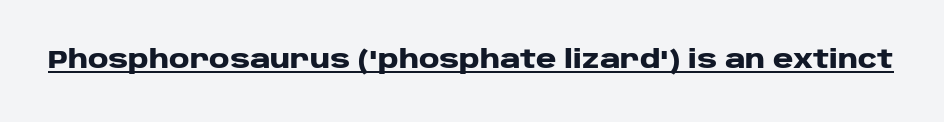
Q: Is the text bold? A: Yes.
Q: Is the text italic (slanted)? A: No, it is upright.
Q: Is the text underlined? A: Yes.
Q: Is the spacing between letters normal or unusually wide? A: Normal.
